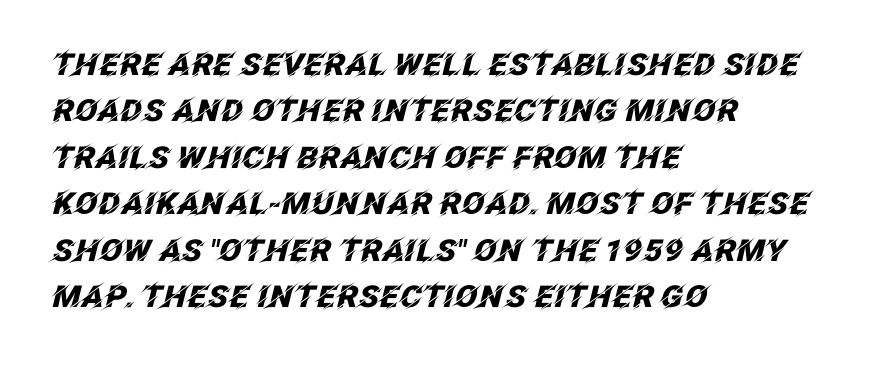
Q: Is the text bold? A: Yes.
Q: Is the text italic (slanted)? A: Yes, it leans right by about 12 degrees.
Q: Is the text underlined? A: No.
Q: How is the paragraph aligned? A: Left-aligned.
Q: Is the spacing between letters normal or unusually wide? A: Normal.
Q: Is the spacing between lines tight, normal or loose? A: Normal.
Q: Width (condensed, normal, or wide)? A: Normal.
Q: Stroke contrast? A: Low.
Q: x-height? A: Large.
Q: Monospaced? A: No.
